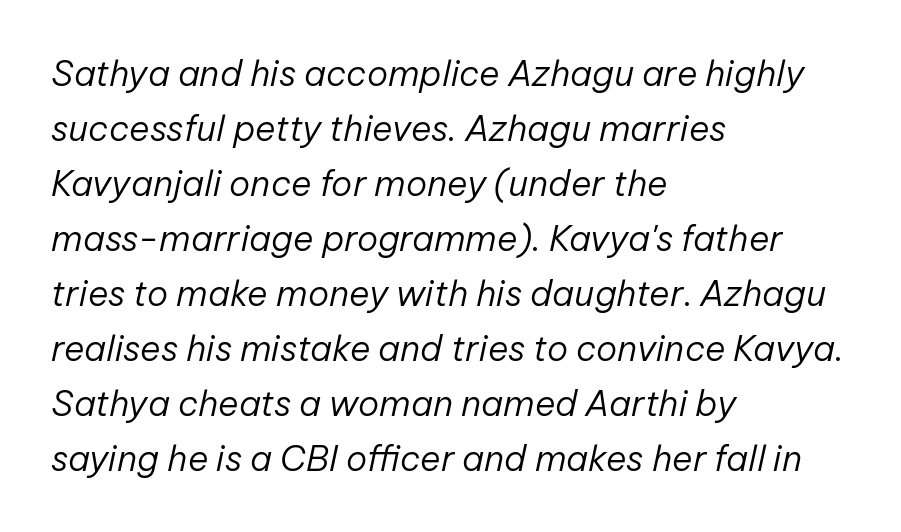
Compared with a typical body face, this is equally light or lighter still. These lines were composed using italics. The ragged edge is on the right, which tells us the setting is flush left. Letter spacing: default.
